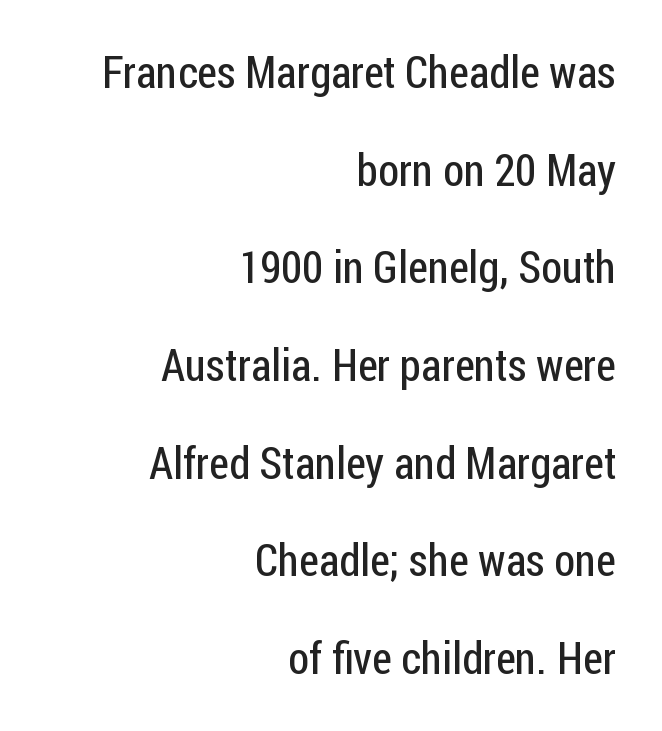
Q: Is the text bold? A: No.
Q: Is the text italic (slanted)? A: No, it is upright.
Q: Is the typeface a serif or a sans-serif typeface? A: Sans-serif.
Q: Is the text underlined? A: No.
Q: How is the paragraph aligned? A: Right-aligned.
Q: Is the spacing between letters normal or unusually wide? A: Normal.
Q: Is the spacing between lines tight, normal or loose? A: Loose.
Q: Width (condensed, normal, or wide)? A: Condensed.
Q: Stroke contrast? A: Low.
Q: x-height? A: Medium.
Q: Monospaced? A: No.
